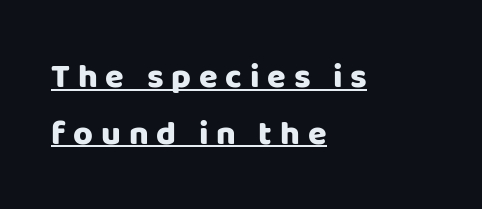
Q: Is the text bold? A: Yes.
Q: Is the text italic (slanted)? A: No, it is upright.
Q: Is the typeface a serif or a sans-serif typeface? A: Sans-serif.
Q: Is the text underlined? A: Yes.
Q: How is the paragraph aligned? A: Left-aligned.
Q: Is the spacing between letters normal or unusually wide? A: Unusually wide.
Q: Is the spacing between lines tight, normal or loose? A: Normal.
Q: Width (condensed, normal, or wide)? A: Normal.
Q: Stroke contrast? A: Low.
Q: x-height? A: Large.
Q: Monospaced? A: No.
